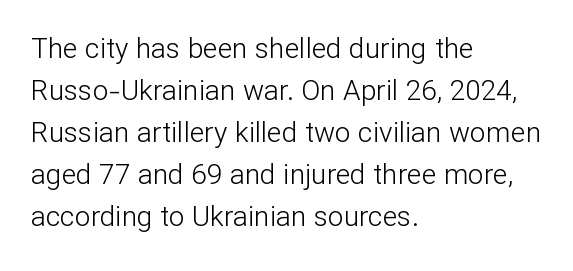
Q: Is the text bold? A: No.
Q: Is the text italic (slanted)? A: No, it is upright.
Q: Is the typeface a serif or a sans-serif typeface? A: Sans-serif.
Q: Is the text underlined? A: No.
Q: How is the paragraph aligned? A: Left-aligned.
Q: Is the spacing between letters normal or unusually wide? A: Normal.
Q: Is the spacing between lines tight, normal or loose? A: Normal.
Q: Width (condensed, normal, or wide)? A: Normal.
Q: Stroke contrast? A: Low.
Q: x-height? A: Medium.
Q: Monospaced? A: No.
